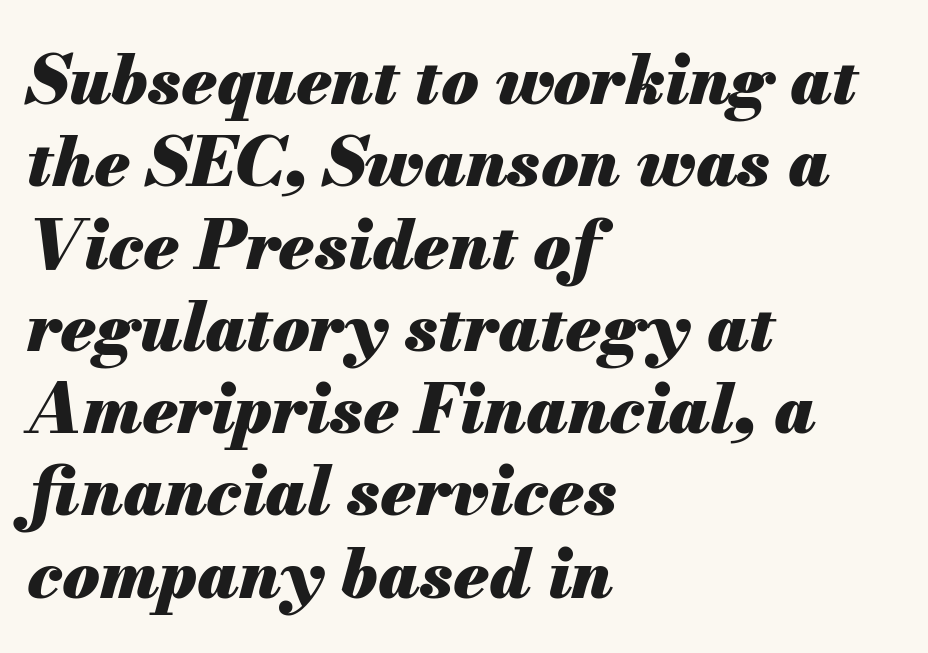
The image shows 68 px heavy type, italic (leaning right); set left-aligned, line spacing 1.21x, normal letter spacing, not underlined; medium stroke contrast and a small x-height.
